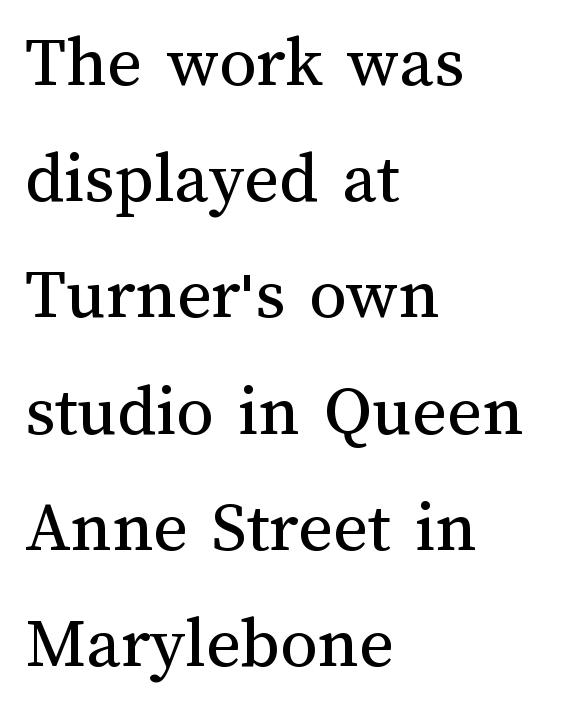
Upright lettering throughout. Short note: letters normally spaced. Note the varied advance widths — an 'i' is clearly narrower than an 'm'. The space beneath each line is pristine and unruled. Horizontal bands of white between lines are of average thickness.
